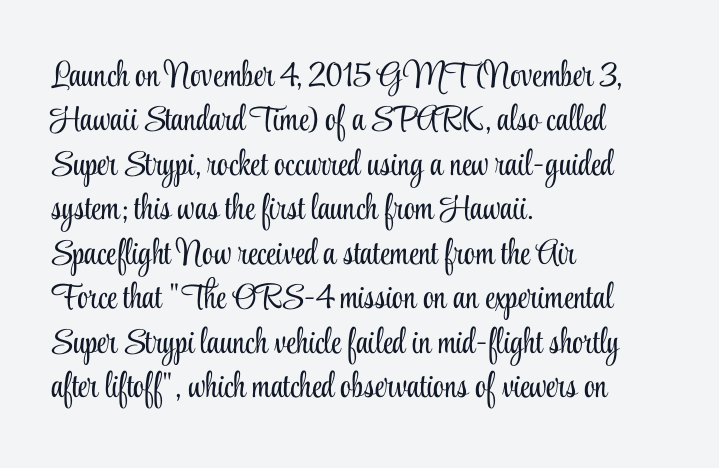
{"serif": "yes", "bold": "no", "weight": "light", "width": "condensed", "stroke_contrast": "low", "x_height": "small", "monospaced": "no", "underline": "no", "align": "left", "line_spacing": "normal", "line_spacing_ratio": 1.27, "letter_spacing": "normal", "letter_spacing_em": 0.0, "glyph_px": 35}
